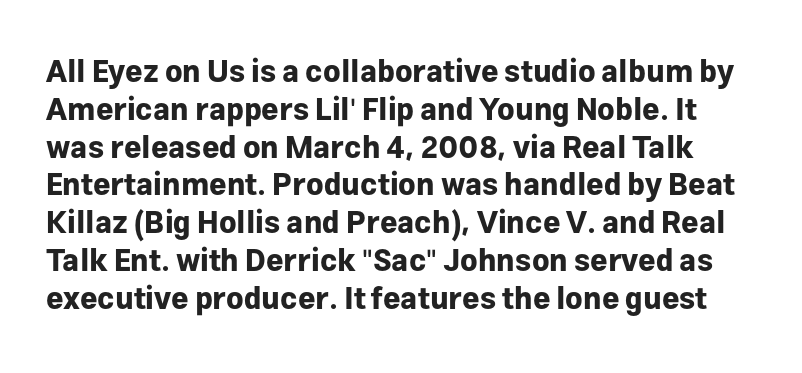
{"serif": "no", "italic": "no", "bold": "yes", "weight": "bold", "width": "normal", "stroke_contrast": "low", "x_height": "medium", "monospaced": "no", "underline": "no", "line_spacing": "normal", "line_spacing_ratio": 1.26, "letter_spacing": "normal", "letter_spacing_em": 0.0, "glyph_px": 30}
